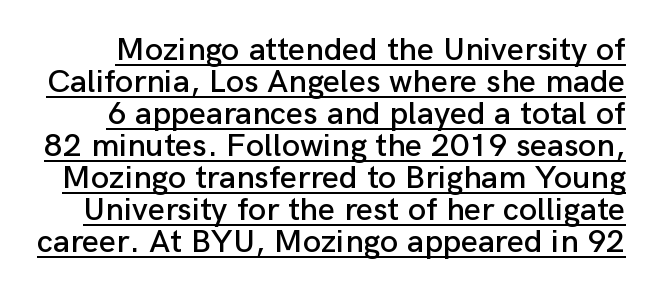
The image shows 33 px sans-serif type, upright; set tight line spacing (0.97x), normal letter spacing, underlined; low stroke contrast and a medium x-height.
